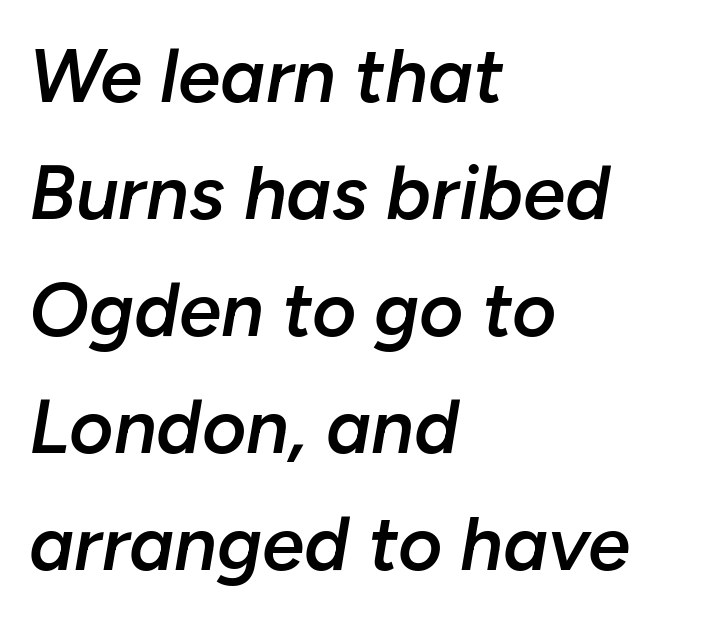
Q: Is the text bold? A: Semi-bold.
Q: Is the text italic (slanted)? A: Yes, it leans right by about 10 degrees.
Q: Is the text underlined? A: No.
Q: How is the paragraph aligned? A: Left-aligned.
Q: Is the spacing between letters normal or unusually wide? A: Normal.
Q: Is the spacing between lines tight, normal or loose? A: Normal.
Q: Width (condensed, normal, or wide)? A: Normal.
Q: Stroke contrast? A: Low.
Q: x-height? A: Medium.
Q: Monospaced? A: No.
